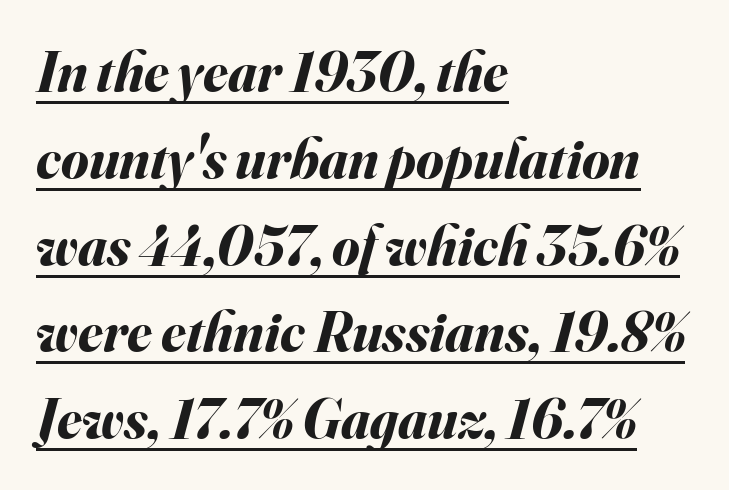
Q: Is the text bold? A: Yes.
Q: Is the text italic (slanted)? A: Yes, it leans right by about 16 degrees.
Q: Is the text underlined? A: Yes.
Q: How is the paragraph aligned? A: Left-aligned.
Q: Is the spacing between letters normal or unusually wide? A: Normal.
Q: Is the spacing between lines tight, normal or loose? A: Normal.
Q: Width (condensed, normal, or wide)? A: Normal.
Q: Stroke contrast? A: Medium.
Q: x-height? A: Small.
Q: Monospaced? A: No.
